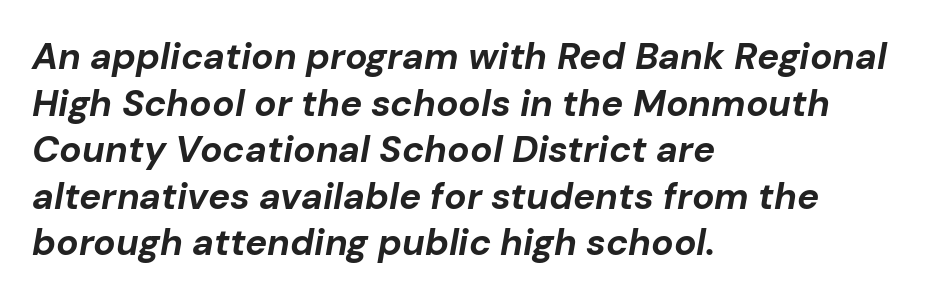
Q: Is the text bold? A: Yes.
Q: Is the text italic (slanted)? A: Yes, it leans right by about 10 degrees.
Q: Is the text underlined? A: No.
Q: How is the paragraph aligned? A: Left-aligned.
Q: Is the spacing between letters normal or unusually wide? A: Normal.
Q: Is the spacing between lines tight, normal or loose? A: Normal.
Q: Width (condensed, normal, or wide)? A: Normal.
Q: Stroke contrast? A: Low.
Q: x-height? A: Medium.
Q: Monospaced? A: No.
